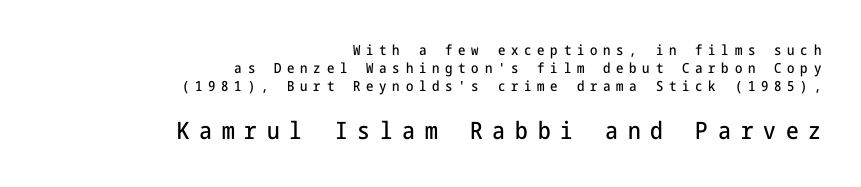
The space beneath each line is pristine and unruled. The letters stand straight up with perfectly vertical stems. The ragged edge is on the left, which tells us the setting is flush right. Does extra space separate the letters? Yes, quite a lot of it. The vertical gap from one line to the next is medium.
